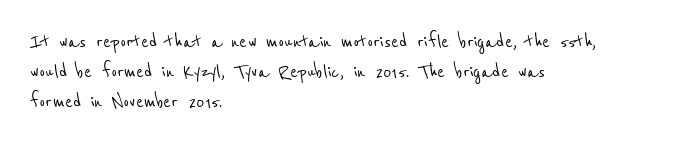
{"underline": "no", "align": "left", "line_spacing": "normal", "line_spacing_ratio": 1.3, "letter_spacing": "normal", "letter_spacing_em": 0.0, "glyph_px": 23}
